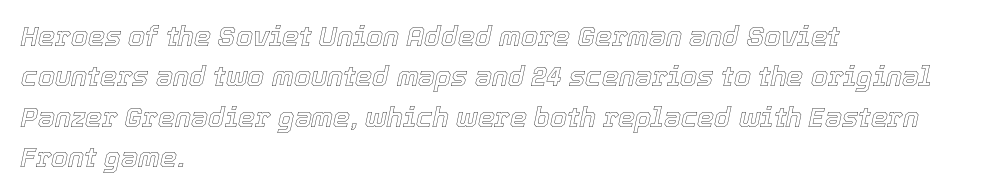
The image shows 27 px text type, italic (leaning right); set left-aligned, normal line spacing (1.5x), normal letter spacing, not underlined.
